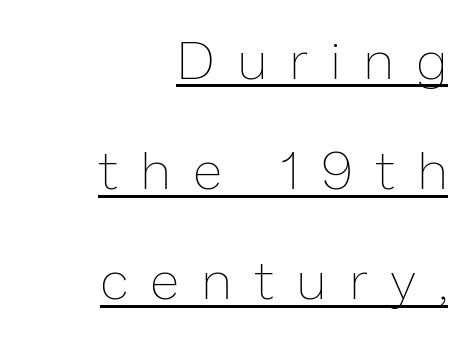
{"italic": "no", "bold": "no", "weight": "thin", "width": "normal", "stroke_contrast": "low", "x_height": "medium", "monospaced": "no", "underline": "yes", "align": "right", "line_spacing": "loose", "line_spacing_ratio": 2.08, "letter_spacing": "wide", "letter_spacing_em": 0.45, "glyph_px": 53}
